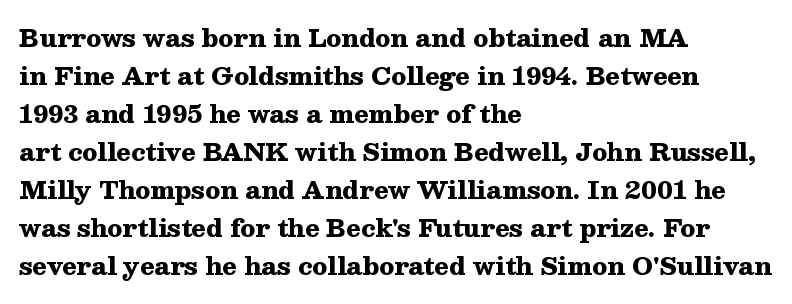
The space between consecutive lines is moderate. Alignment: flush left. The passage shown is not underscored anywhere. The type is set solid horizontally, with unmodified tracking. The characters look thick and weighty, a clear bold. Unlike italic type, these characters show no tilt at all.
